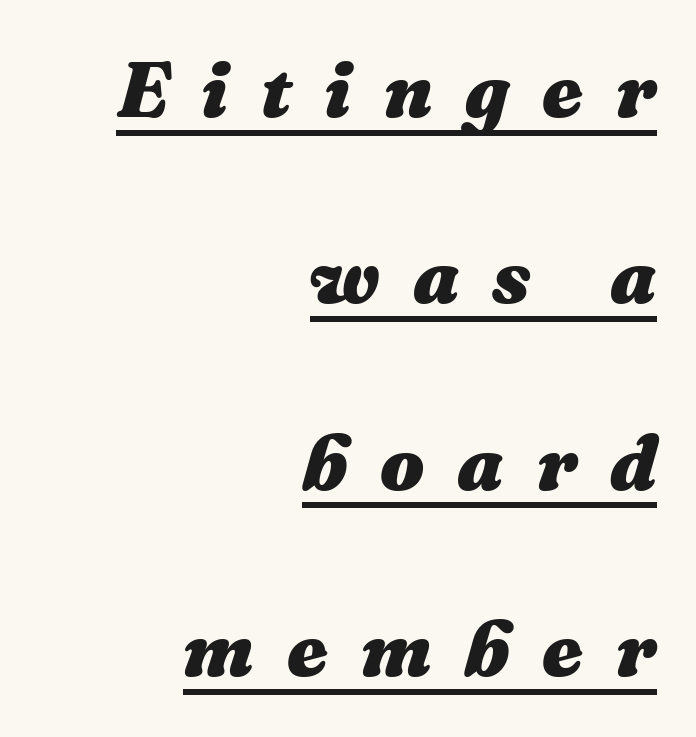
{"italic": "yes", "lean": "right", "slant_degrees": 16, "bold": "yes", "weight": "heavy", "width": "normal", "stroke_contrast": "medium", "x_height": "medium", "monospaced": "no", "underline": "yes", "align": "right", "line_spacing": "loose", "line_spacing_ratio": 2.39, "letter_spacing": "wide", "letter_spacing_em": 0.42, "glyph_px": 78}
